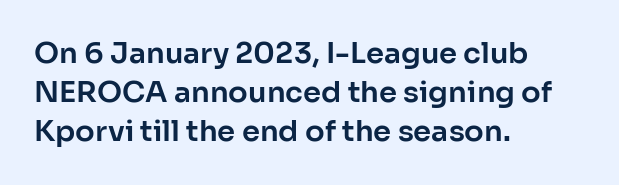
The image shows 29 px sans-serif type, upright; set left-aligned, normal line spacing (1.35x), normal letter spacing, not underlined; low stroke contrast and a medium x-height.
